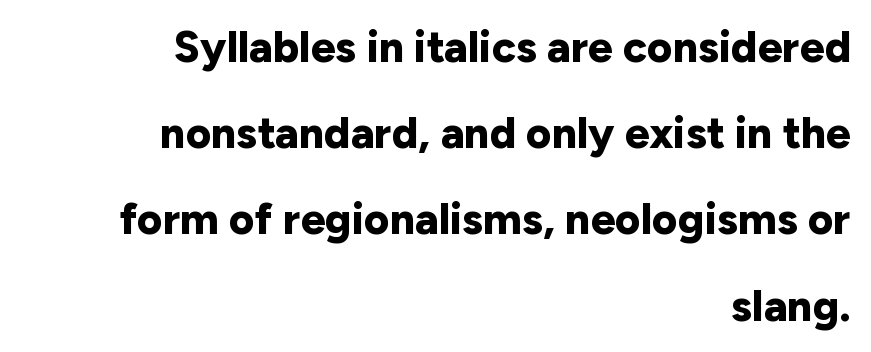
Q: Is the text bold? A: Yes.
Q: Is the text italic (slanted)? A: No, it is upright.
Q: Is the typeface a serif or a sans-serif typeface? A: Sans-serif.
Q: Is the text underlined? A: No.
Q: How is the paragraph aligned? A: Right-aligned.
Q: Is the spacing between letters normal or unusually wide? A: Normal.
Q: Is the spacing between lines tight, normal or loose? A: Loose.
Q: Width (condensed, normal, or wide)? A: Normal.
Q: Stroke contrast? A: Low.
Q: x-height? A: Medium.
Q: Monospaced? A: No.
